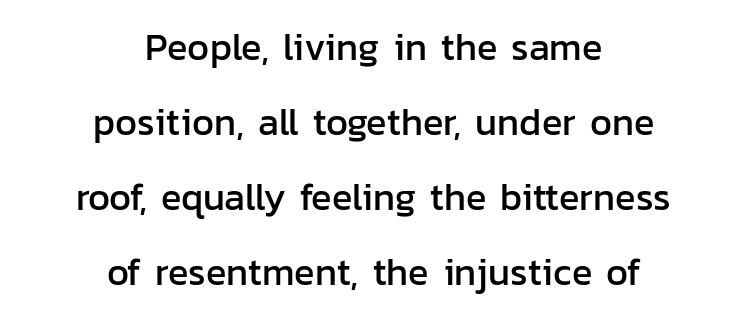
The image shows 38 px sans-serif type, upright; set centered, loose line spacing (1.97x), normal letter spacing, not underlined; low stroke contrast and a medium x-height.
